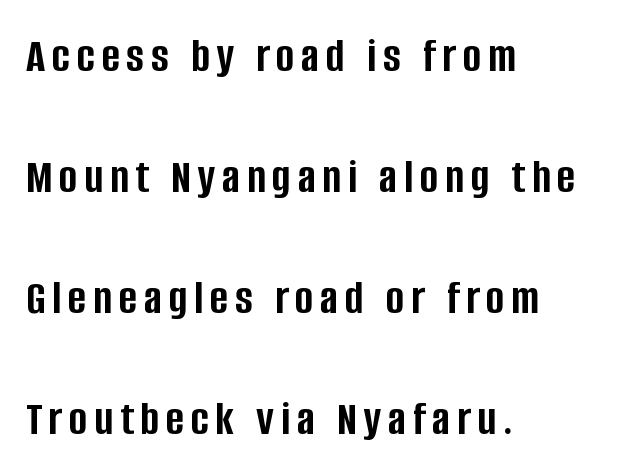
Any mark beneath the type? The region is blank. The font family rendered here belongs to the sans-serif group. Teacher's note: observe the even left margin — that is flush-left alignment. Does the lettering tilt? It doesn't — this is upright. Baseline-to-baseline distance is far greater than the letter height.
